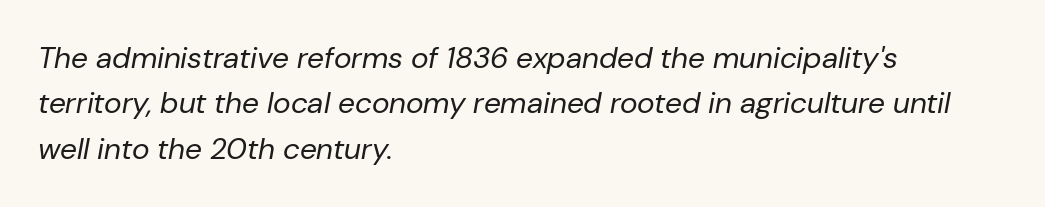
{"italic": "yes", "lean": "right", "slant_degrees": 10, "bold": "no", "weight": "regular", "width": "normal", "stroke_contrast": "low", "x_height": "medium", "monospaced": "no", "underline": "no", "align": "left", "line_spacing": "normal", "line_spacing_ratio": 1.51, "letter_spacing": "normal", "letter_spacing_em": 0.0, "glyph_px": 30}
